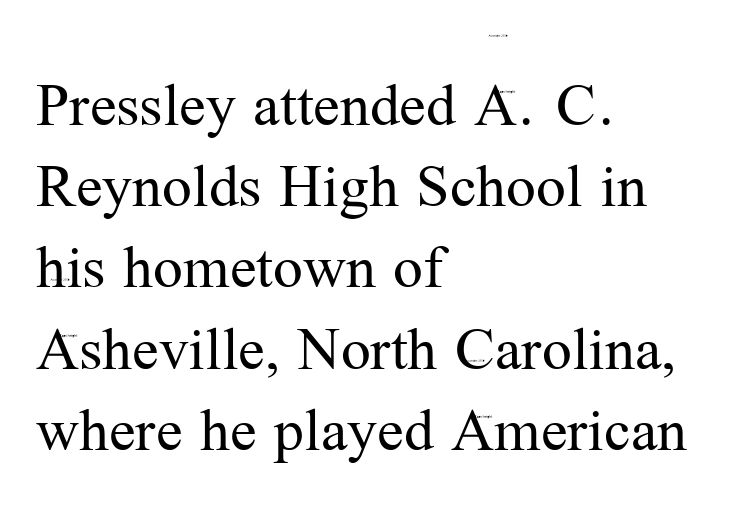
The font sits on the lighter half of the weight spectrum, regular included. No extra tracking has been applied to these lines. All the whitespace from short lines collects on the right. Just letters on the line, the space beneath them empty. Spacing verdict: proportional, widths tailored to each character.
